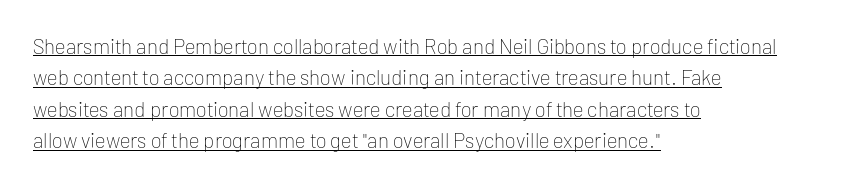
The image shows 21 px text type, upright; set left-aligned, normal line spacing (1.5x), normal letter spacing, underlined.
